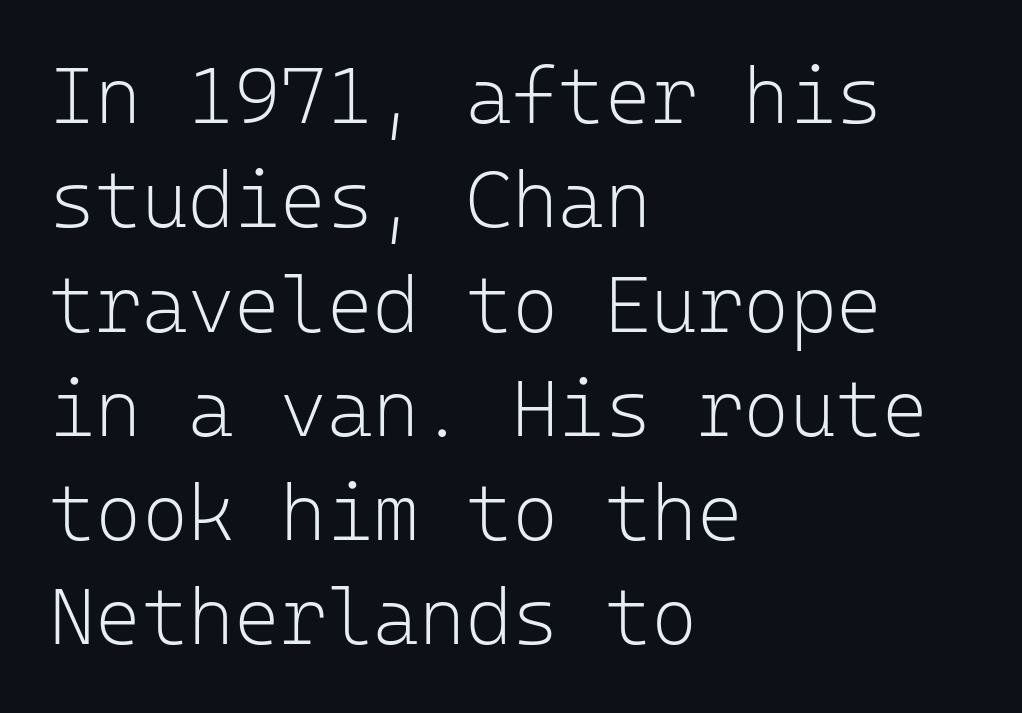
The image shows 79 px light sans-serif type, upright, monospaced; set left-aligned, normal line spacing (1.32x), normal letter spacing, not underlined; low stroke contrast and a medium x-height.
